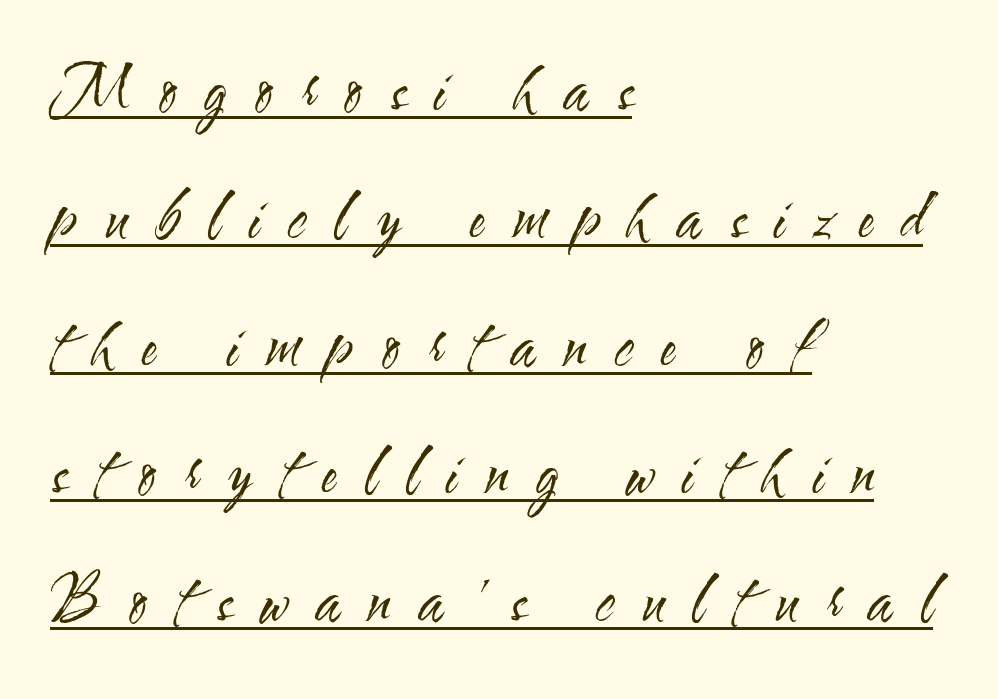
The image shows 60 px regular-weight, condensed sans-serif type; set left-aligned, loose line spacing (2.13x), unusually wide letter spacing (+0.47 em), underlined; medium stroke contrast and a small x-height.
